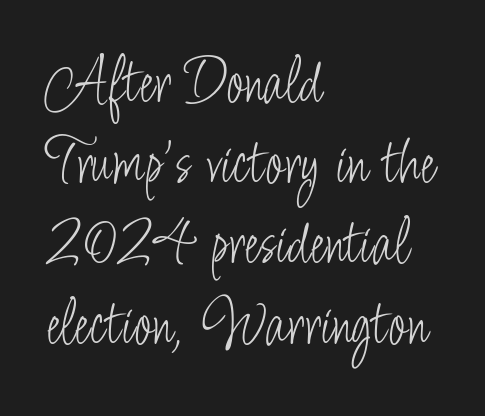
Nobody drew a line under any word here. Spacing verdict: proportional, widths tailored to each character. The typesetting does not lean heavy: it is not bold. The letters carry no serifs — their stems end cleanly without finishing strokes. Glyph-to-glyph distance matches everyday printed text.
